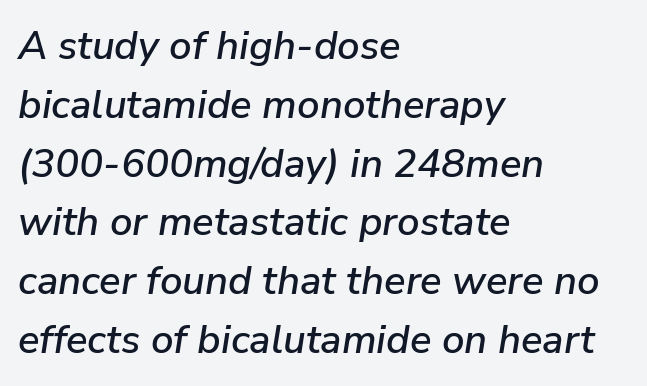
Q: Is the text italic (slanted)? A: Yes, it leans right by about 9 degrees.
Q: Is the text underlined? A: No.
Q: How is the paragraph aligned? A: Left-aligned.
Q: Is the spacing between letters normal or unusually wide? A: Normal.
Q: Is the spacing between lines tight, normal or loose? A: Normal.
Q: Width (condensed, normal, or wide)? A: Normal.
Q: Stroke contrast? A: Low.
Q: x-height? A: Medium.
Q: Monospaced? A: No.
